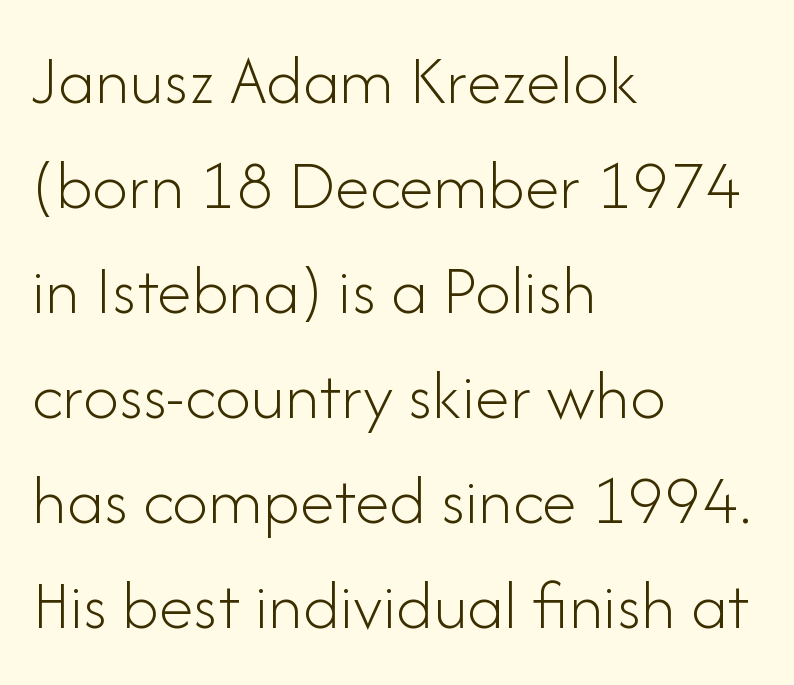
The foot of each line stays bare and open. Every character sits straight up, as roman type does. Classification — sans serif. The compositor pushed each line to the left boundary.
